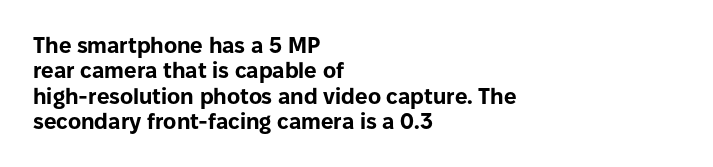
Posture: straight, roman, zero tilt. Check under the words: just untouched page. The face used here is rendered with its standard letterfit. Each new line begins almost immediately beneath the previous one.
